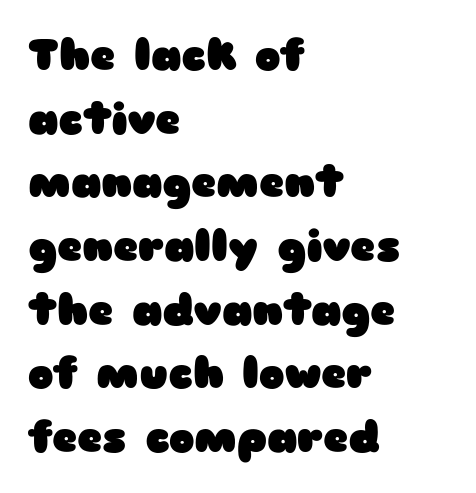
{"serif": "no", "italic": "no", "bold": "yes", "weight": "heavy", "width": "wide", "stroke_contrast": "low", "x_height": "medium", "monospaced": "no", "underline": "no", "align": "left", "line_spacing": "normal", "line_spacing_ratio": 1.48, "letter_spacing": "normal", "letter_spacing_em": 0.0, "glyph_px": 43}
